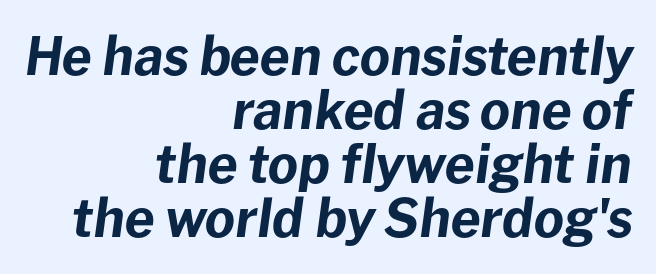
The image shows 52 px bold type, italic (leaning right); set right-aligned, tight line spacing (1.04x), normal letter spacing, not underlined; low stroke contrast and a medium x-height.
